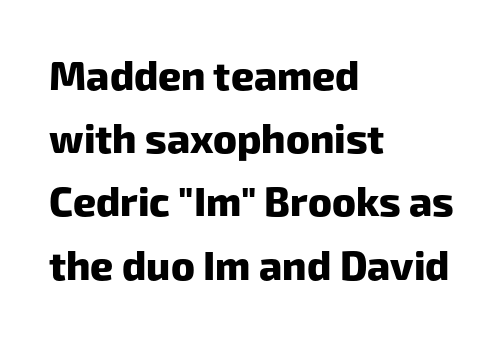
Q: Is the text bold? A: Yes.
Q: Is the typeface a serif or a sans-serif typeface? A: Sans-serif.
Q: Is the text underlined? A: No.
Q: How is the paragraph aligned? A: Left-aligned.
Q: Is the spacing between letters normal or unusually wide? A: Normal.
Q: Is the spacing between lines tight, normal or loose? A: Normal.
Q: Width (condensed, normal, or wide)? A: Normal.
Q: Stroke contrast? A: Low.
Q: x-height? A: Medium.
Q: Monospaced? A: No.
